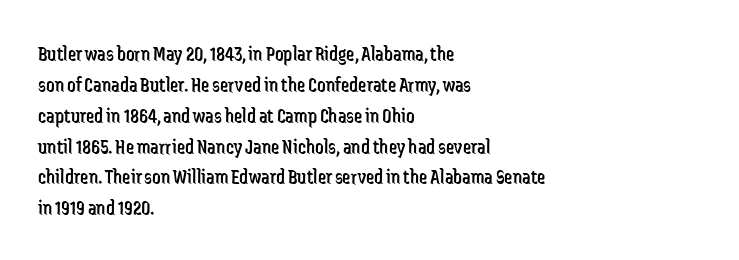
Q: Is the text bold? A: No.
Q: Is the text italic (slanted)? A: No, it is upright.
Q: Is the text underlined? A: No.
Q: How is the paragraph aligned? A: Left-aligned.
Q: Is the spacing between letters normal or unusually wide? A: Normal.
Q: Is the spacing between lines tight, normal or loose? A: Normal.
